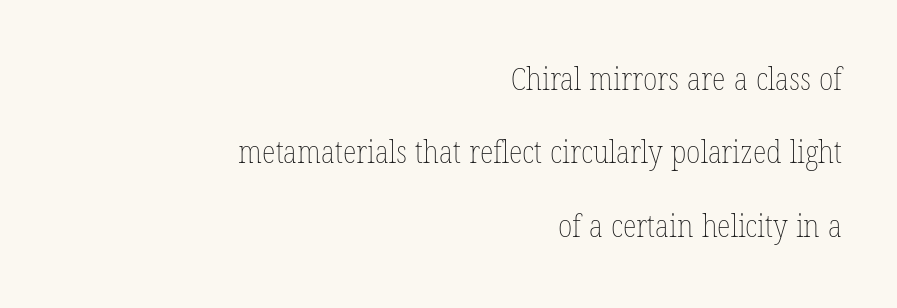
The image shows 32 px thin, condensed type, upright; set right-aligned, loose line spacing (2.29x), normal letter spacing, not underlined; low stroke contrast and a medium x-height.
